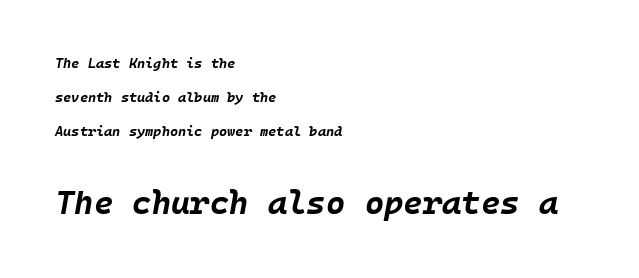
What stands out about the letter spacing? Nothing — it is the standard amount. Which of the two is more prominent by size? The second, at the bottom. Is there much room between lines? Yes — plenty of vertical air separates them. Every character sits at an angle, as italics do. Short and long lines alike share a common starting point at left. Chunky letters — that's bold for sure.
